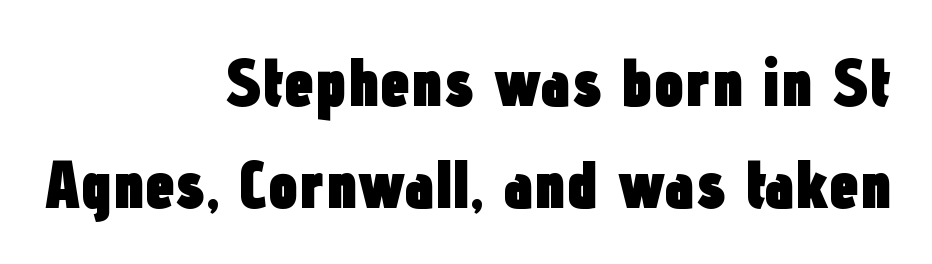
Words appear dense and cohesive because spacing is normal. You can tell it's not italic because the verticals are truly vertical. No feet cap the strokes, marking this as sans-serif type. Plain, unruled lines of type.
